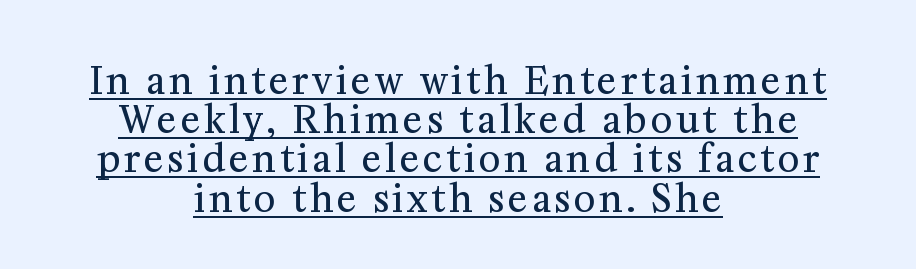
{"serif": "yes", "italic": "no", "bold": "no", "weight": "regular", "width": "normal", "stroke_contrast": "medium", "x_height": "medium", "monospaced": "no", "underline": "yes", "align": "center", "line_spacing": "tight", "line_spacing_ratio": 1.06, "glyph_px": 37}
